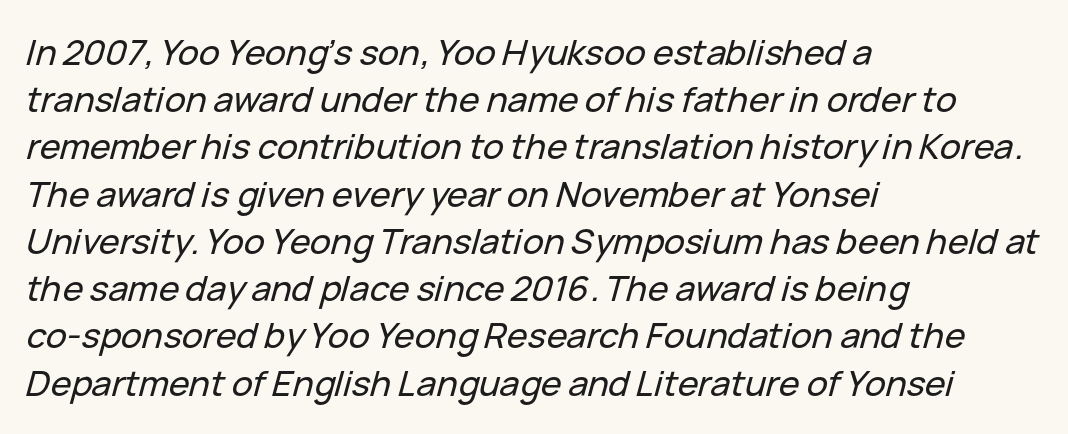
Regular leading. Visually the block forms a straight wall on the left and a jagged coastline on the right. Style check: oblique. Observe the ordinary spacing: letters are neighbours, not strangers. The baseline area is clear.
